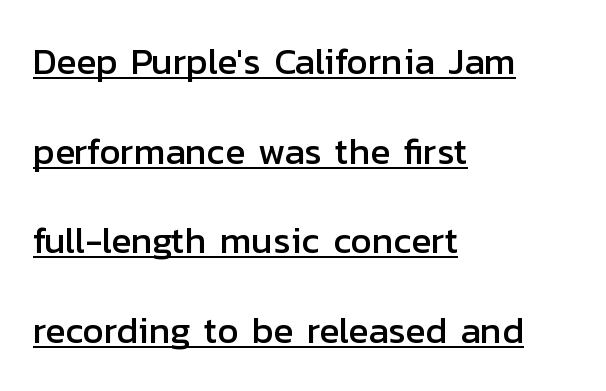
{"serif": "no", "italic": "no", "width": "normal", "stroke_contrast": "low", "x_height": "medium", "monospaced": "no", "underline": "yes", "align": "left", "line_spacing": "loose", "line_spacing_ratio": 2.42, "letter_spacing": "normal", "letter_spacing_em": 0.0, "glyph_px": 37}
